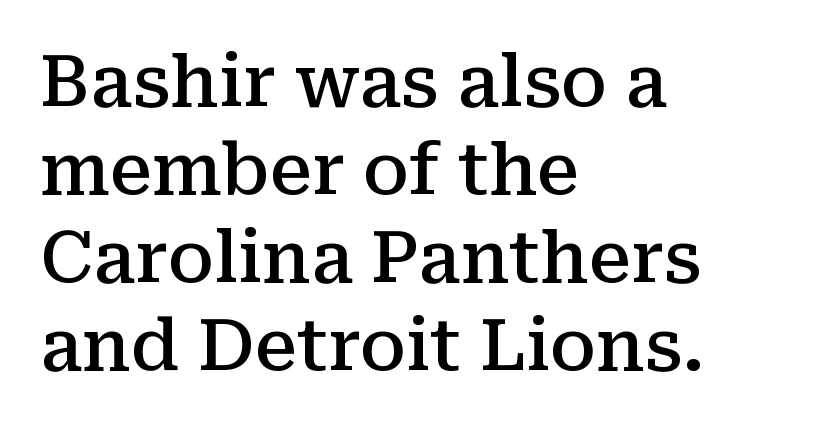
The image shows 71 px semibold serif type, upright; set left-aligned, line spacing 1.24x, normal letter spacing, not underlined; medium stroke contrast and a medium x-height.
